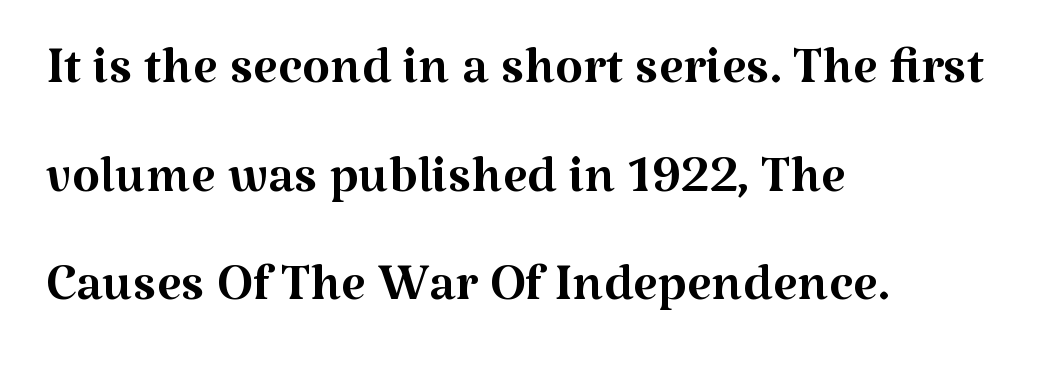
The image shows 72 px regular-weight serif type, upright; set left-aligned, normal line spacing (1.51x), normal letter spacing, not underlined; medium stroke contrast and a medium x-height.
